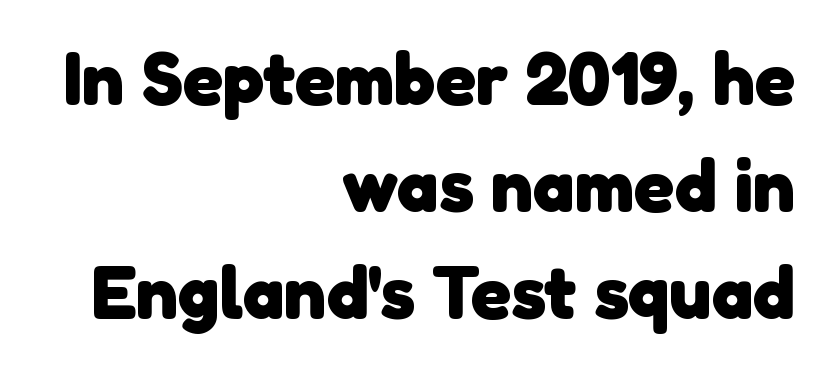
A typesetter would call this proportional, since set widths differ per character. The foot of each line stays bare and open. Here the glyphs are tracked normally, forming tight word shapes. The characters look thick and weighty, a clear bold.
